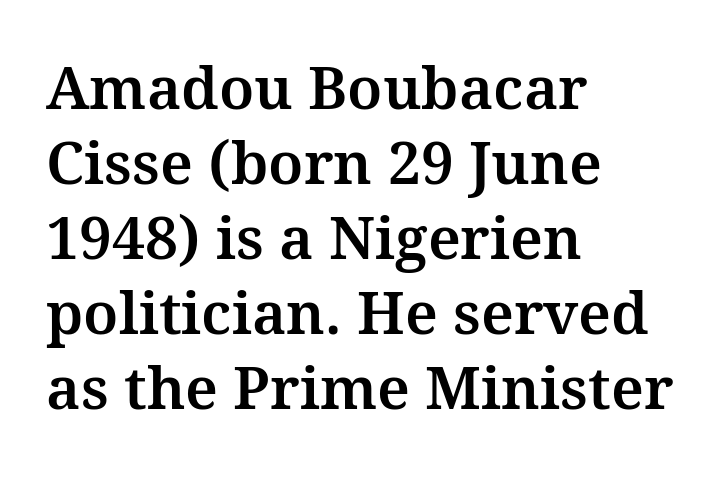
Q: Is the text italic (slanted)? A: No, it is upright.
Q: Is the typeface a serif or a sans-serif typeface? A: Serif.
Q: Is the text underlined? A: No.
Q: How is the paragraph aligned? A: Left-aligned.
Q: Is the spacing between letters normal or unusually wide? A: Normal.
Q: Is the spacing between lines tight, normal or loose? A: Normal.
Q: Width (condensed, normal, or wide)? A: Normal.
Q: Stroke contrast? A: Medium.
Q: x-height? A: Medium.
Q: Monospaced? A: No.
